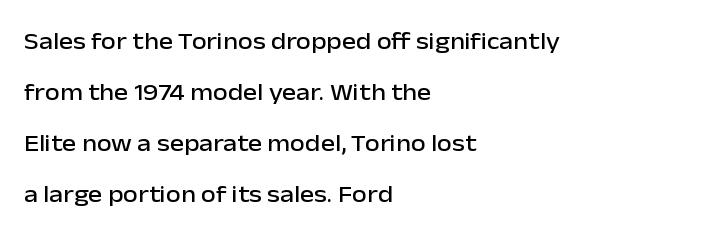
Tracking value appears to be zero — textbook default spacing. Notice how the stems are strictly vertical — no italics here. Typeset ragged right — the left edge is the straight one. Check the space under the baseline: it is left empty. You could fit nearly another row in the gap between these rows.
